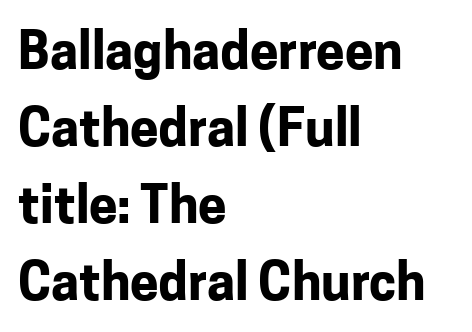
{"serif": "no", "italic": "no", "bold": "yes", "weight": "bold", "width": "normal", "stroke_contrast": "low", "x_height": "medium", "monospaced": "no", "underline": "no", "align": "left", "line_spacing": "normal", "line_spacing_ratio": 1.51, "letter_spacing": "normal", "letter_spacing_em": 0.0, "glyph_px": 51}
